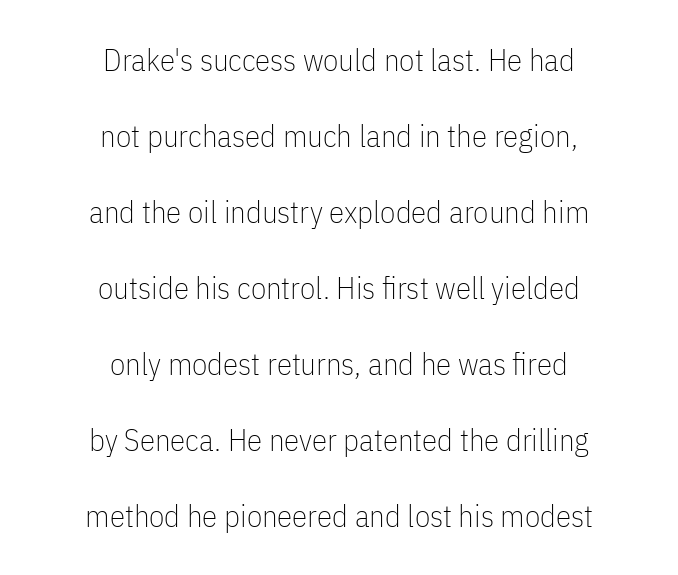
This sample has the flowing, uneven cadence of proportional lettering. Is the letter spacing exaggerated? No — it looks like the ordinary default. The space between consecutive lines is lavish. Serifs: no, the terminals of the letterforms are clean. The baseline area is clear.
